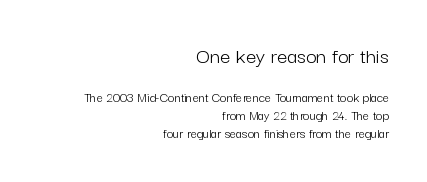
The image shows 23 px text type, upright; set right-aligned, normal line spacing (1.31x), normal letter spacing, not underlined; the first (top) block is 1.64x larger.
